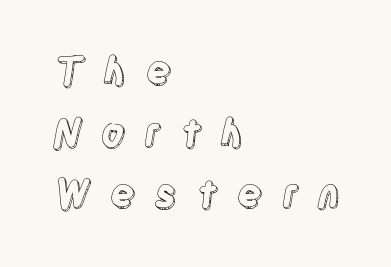
Compared with typical body copy, the letter spacing here is much looser. Line starts are locked; line ends wander. Summary of vertical rhythm: regular, with standard interline spacing.
